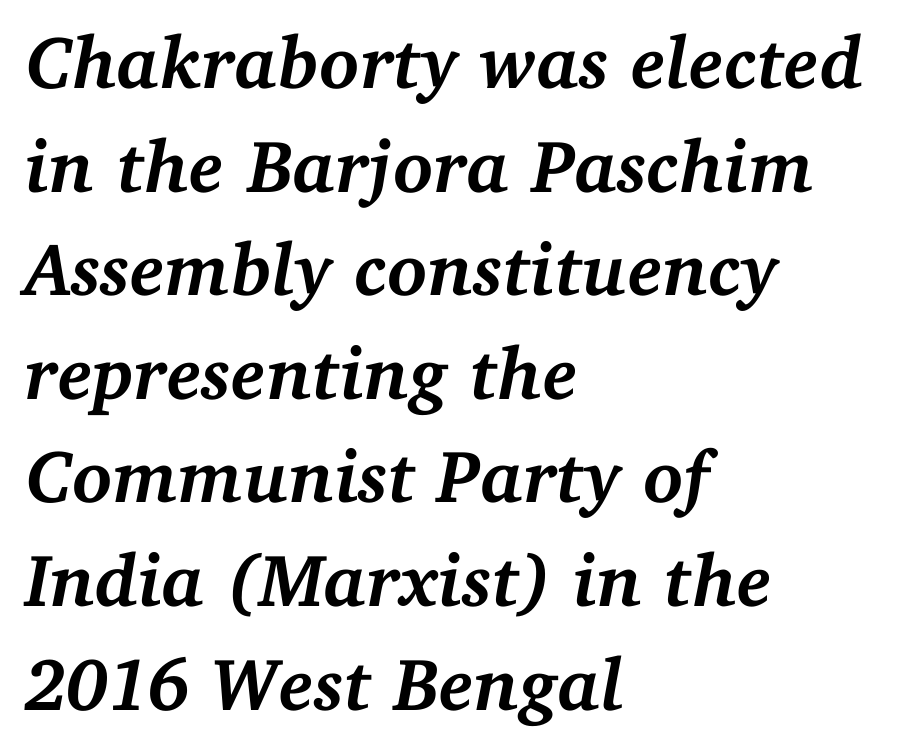
Regarding serifs, this sample has them. Descender tails drop into unmarked territory. Italic? Definitely — the glyphs are oblique. The rendering anchors every line to the left-hand side.
